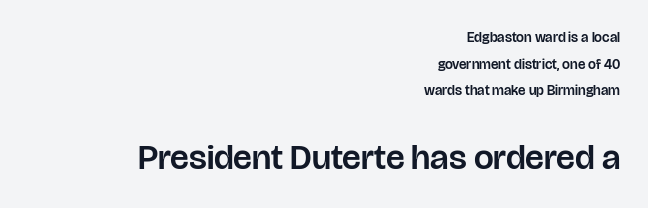
The image shows 35 px sans-serif type, upright; set right-aligned, loose line spacing (1.91x), normal letter spacing, not underlined; the second (bottom) block is 2.5x larger; low stroke contrast and a large x-height.
